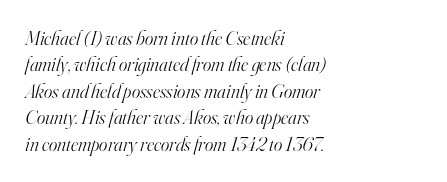
Q: Is the text bold? A: No.
Q: Is the text italic (slanted)? A: Yes, it leans right by about 16 degrees.
Q: Is the text underlined? A: No.
Q: How is the paragraph aligned? A: Left-aligned.
Q: Is the spacing between letters normal or unusually wide? A: Normal.
Q: Is the spacing between lines tight, normal or loose? A: Normal.
